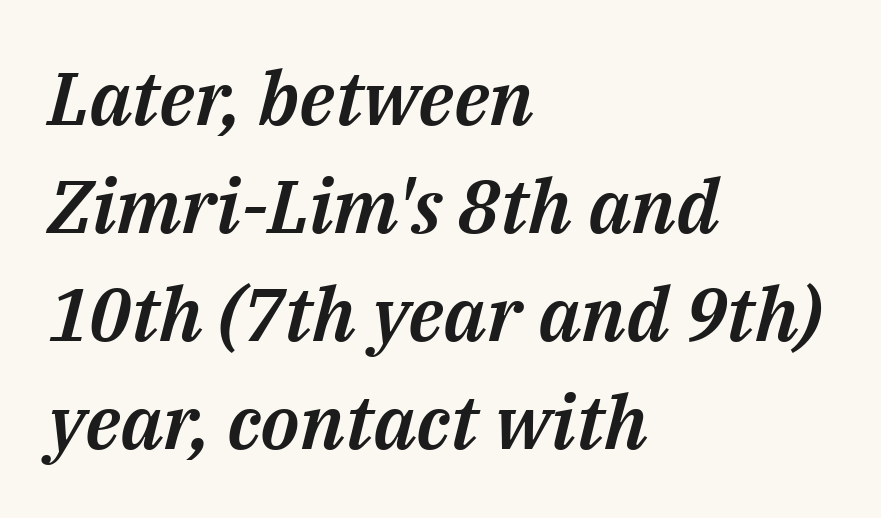
{"italic": "yes", "lean": "right", "slant_degrees": 14, "width": "normal", "stroke_contrast": "medium", "x_height": "medium", "monospaced": "no", "underline": "no", "align": "left", "line_spacing": "normal", "line_spacing_ratio": 1.44, "letter_spacing": "normal", "letter_spacing_em": 0.0, "glyph_px": 75}
